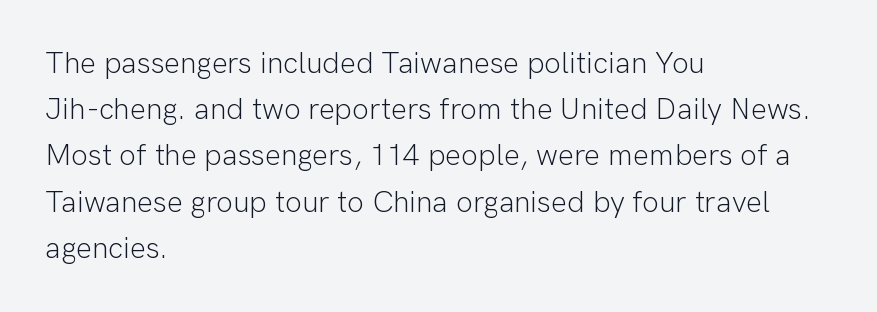
{"serif": "no", "italic": "no", "bold": "no", "weight": "light", "width": "normal", "stroke_contrast": "low", "x_height": "medium", "monospaced": "no", "underline": "no", "align": "left", "line_spacing": "normal", "line_spacing_ratio": 1.54, "letter_spacing": "normal", "letter_spacing_em": 0.0, "glyph_px": 30}
